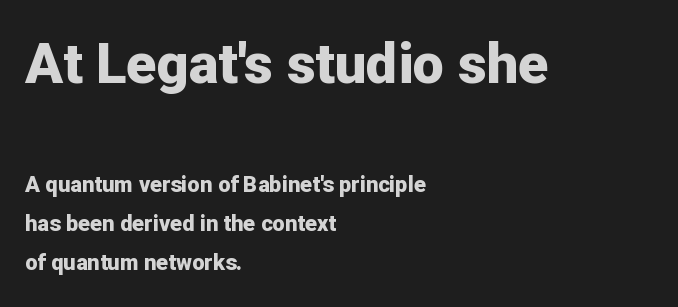
The image shows 56 px bold sans-serif type, upright; set left-aligned, line spacing 1.77x, normal letter spacing, not underlined; the first (top) block is 2.55x larger; low stroke contrast and a medium x-height.
